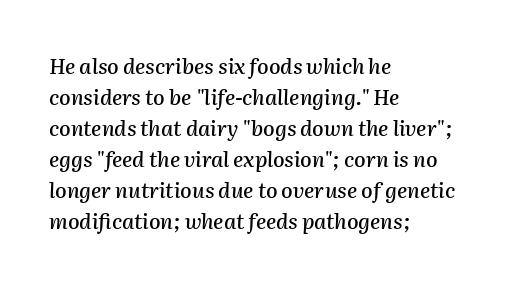
Is there much room between lines? A standard amount, neither cramped nor airy. The rendering applies a slant to the glyphs. Line beginnings align vertically; line endings do not. The words here are not underlined.
